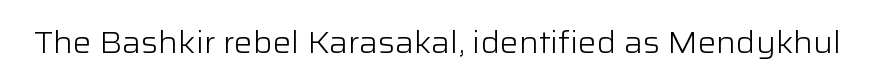
{"serif": "no", "italic": "no", "bold": "no", "weight": "light", "width": "normal", "stroke_contrast": "low", "x_height": "medium", "monospaced": "no", "underline": "no", "letter_spacing": "normal", "letter_spacing_em": 0.0, "glyph_px": 31}
